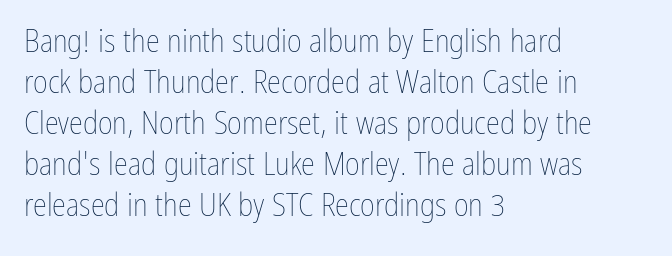
Q: Is the text bold? A: No.
Q: Is the text italic (slanted)? A: No, it is upright.
Q: Is the text underlined? A: No.
Q: How is the paragraph aligned? A: Left-aligned.
Q: Is the spacing between letters normal or unusually wide? A: Normal.
Q: Is the spacing between lines tight, normal or loose? A: Normal.
Q: Width (condensed, normal, or wide)? A: Condensed.
Q: Stroke contrast? A: Low.
Q: x-height? A: Medium.
Q: Monospaced? A: No.
